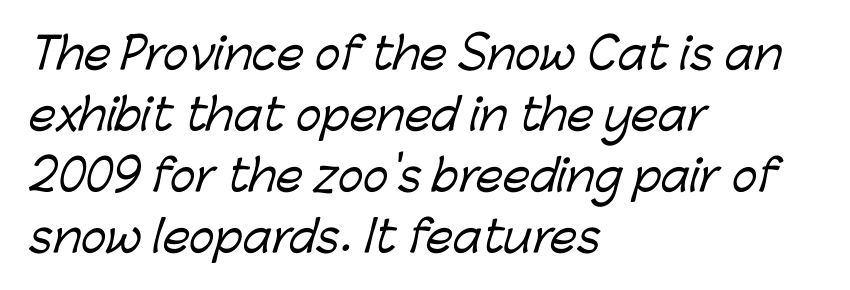
Q: Is the typeface a serif or a sans-serif typeface? A: Sans-serif.
Q: Is the text underlined? A: No.
Q: How is the paragraph aligned? A: Left-aligned.
Q: Is the spacing between letters normal or unusually wide? A: Normal.
Q: Is the spacing between lines tight, normal or loose? A: Normal.
Q: Width (condensed, normal, or wide)? A: Normal.
Q: Stroke contrast? A: Low.
Q: x-height? A: Medium.
Q: Monospaced? A: No.
